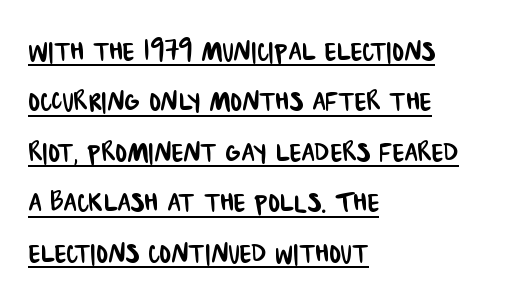
{"serif": "no", "width": "condensed", "stroke_contrast": "low", "x_height": "large", "monospaced": "no", "underline": "yes", "align": "left", "line_spacing": "normal", "line_spacing_ratio": 1.44, "letter_spacing": "normal", "letter_spacing_em": 0.0, "glyph_px": 35}
